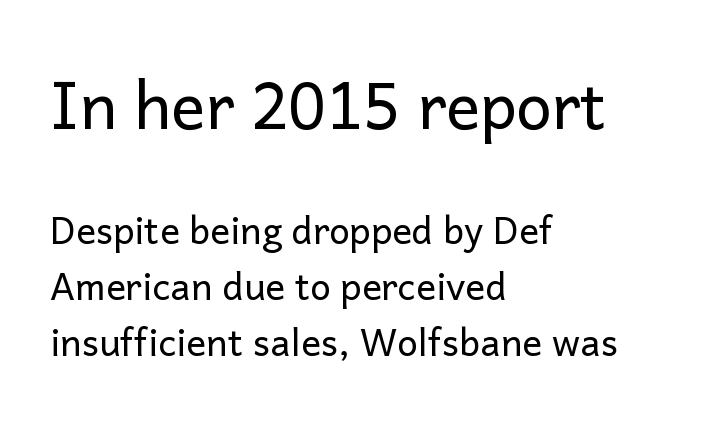
Q: Is the text bold? A: No.
Q: Is the text italic (slanted)? A: No, it is upright.
Q: Is the typeface a serif or a sans-serif typeface? A: Sans-serif.
Q: Is the text underlined? A: No.
Q: How is the paragraph aligned? A: Left-aligned.
Q: Is the spacing between letters normal or unusually wide? A: Normal.
Q: Is the spacing between lines tight, normal or loose? A: Normal.
Q: Which block of text is set in a larger size, the first (top) or the second (bottom)? A: The first (top) one.
Q: Width (condensed, normal, or wide)? A: Normal.
Q: Stroke contrast? A: Low.
Q: x-height? A: Medium.
Q: Monospaced? A: No.
